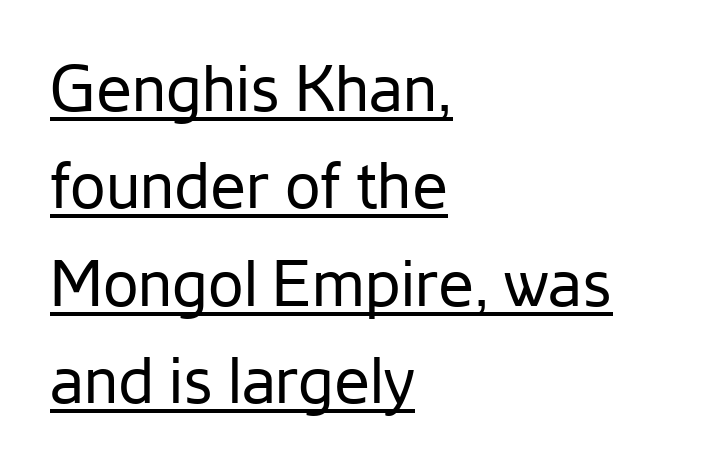
Q: Is the text bold? A: No.
Q: Is the text italic (slanted)? A: No, it is upright.
Q: Is the typeface a serif or a sans-serif typeface? A: Sans-serif.
Q: Is the text underlined? A: Yes.
Q: How is the paragraph aligned? A: Left-aligned.
Q: Is the spacing between letters normal or unusually wide? A: Normal.
Q: Is the spacing between lines tight, normal or loose? A: Normal.
Q: Width (condensed, normal, or wide)? A: Normal.
Q: Stroke contrast? A: Low.
Q: x-height? A: Medium.
Q: Monospaced? A: No.
